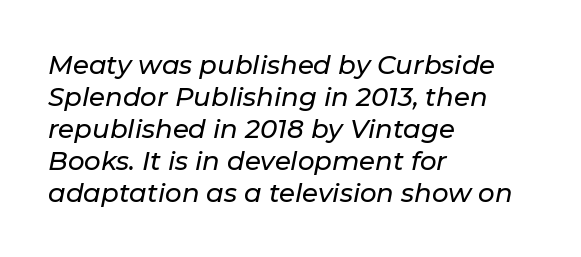
{"italic": "yes", "lean": "right", "slant_degrees": 11, "underline": "no", "align": "left", "line_spacing_ratio": 1.23, "letter_spacing": "normal", "letter_spacing_em": 0.0, "glyph_px": 26}
